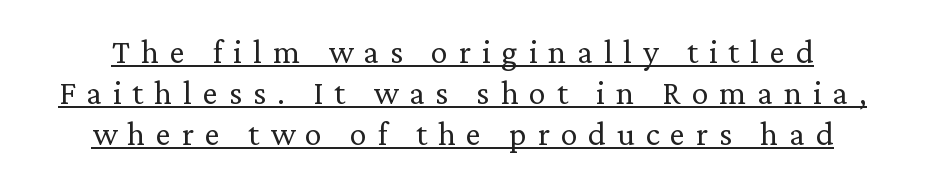
Q: Is the text bold? A: No.
Q: Is the text italic (slanted)? A: No, it is upright.
Q: Is the typeface a serif or a sans-serif typeface? A: Serif.
Q: Is the text underlined? A: Yes.
Q: How is the paragraph aligned? A: Centered.
Q: Is the spacing between letters normal or unusually wide? A: Unusually wide.
Q: Is the spacing between lines tight, normal or loose? A: Tight.
Q: Width (condensed, normal, or wide)? A: Normal.
Q: Stroke contrast? A: Low.
Q: x-height? A: Medium.
Q: Monospaced? A: No.
